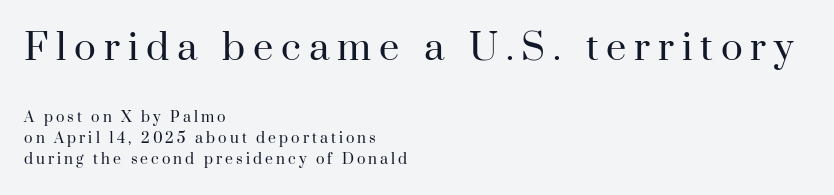
Q: Is the text bold? A: No.
Q: Is the text italic (slanted)? A: No, it is upright.
Q: Is the typeface a serif or a sans-serif typeface? A: Serif.
Q: Is the text underlined? A: No.
Q: How is the paragraph aligned? A: Left-aligned.
Q: Is the spacing between letters normal or unusually wide? A: Unusually wide.
Q: Is the spacing between lines tight, normal or loose? A: Normal.
Q: Which block of text is set in a larger size, the first (top) or the second (bottom)? A: The first (top) one.
Q: Width (condensed, normal, or wide)? A: Normal.
Q: Stroke contrast? A: High.
Q: x-height? A: Small.
Q: Monospaced? A: No.
